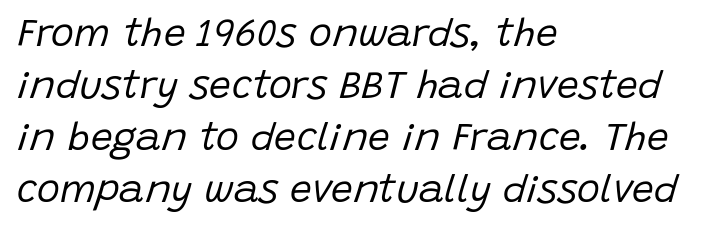
The face used here is rendered with its standard letterfit. The typesetter chose a ragged-right arrangement here. Varying glyph widths throughout — classic text-font behaviour. The letters look calm and open, with moderate or lighter stems. Style check: oblique.
